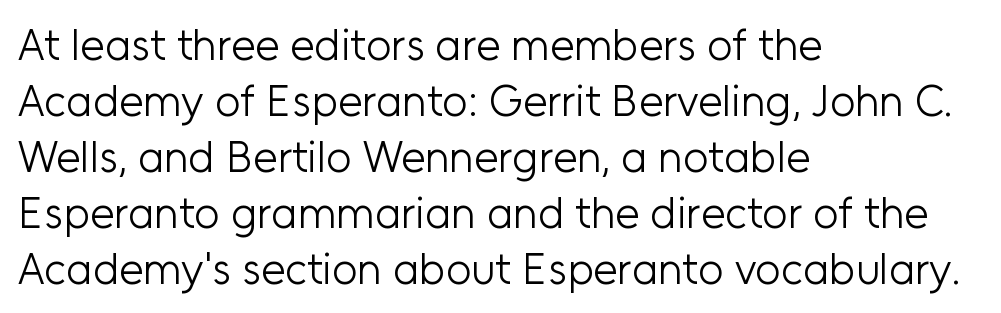
Q: Is the text bold? A: No.
Q: Is the text italic (slanted)? A: No, it is upright.
Q: Is the typeface a serif or a sans-serif typeface? A: Sans-serif.
Q: Is the text underlined? A: No.
Q: How is the paragraph aligned? A: Left-aligned.
Q: Is the spacing between letters normal or unusually wide? A: Normal.
Q: Is the spacing between lines tight, normal or loose? A: Normal.
Q: Width (condensed, normal, or wide)? A: Normal.
Q: Stroke contrast? A: Low.
Q: x-height? A: Medium.
Q: Monospaced? A: No.
